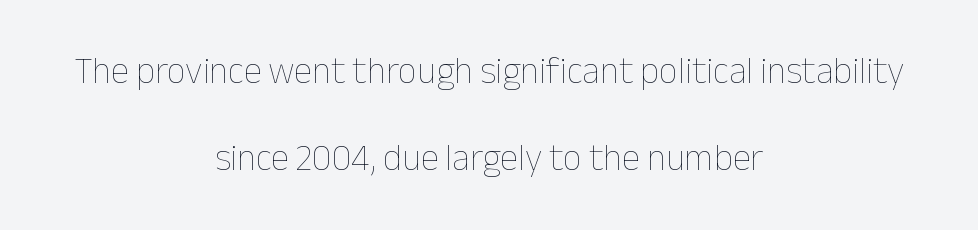
{"italic": "no", "bold": "no", "weight": "thin", "width": "normal", "stroke_contrast": "low", "x_height": "medium", "monospaced": "no", "underline": "no", "align": "center", "line_spacing": "loose", "line_spacing_ratio": 2.36, "letter_spacing": "normal", "letter_spacing_em": 0.0, "glyph_px": 37}
